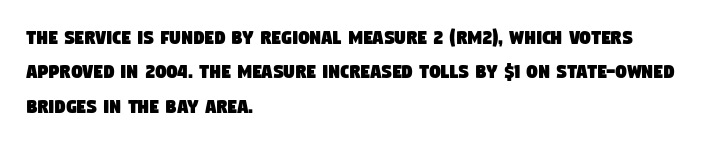
The image shows 22 px text type; set left-aligned, normal line spacing (1.56x), normal letter spacing, not underlined.
